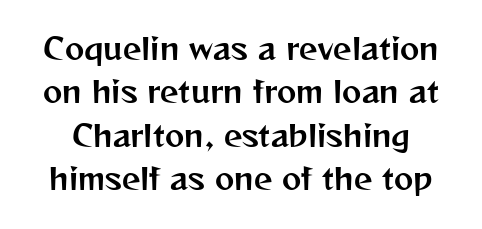
Is this a sans? Yes — the strokes have no serifs. The leading is moderate, giving the passage an even texture. A typesetter would call this proportional, since set widths differ per character. The passage shown has conventional tracking throughout. Posture: upright roman.
